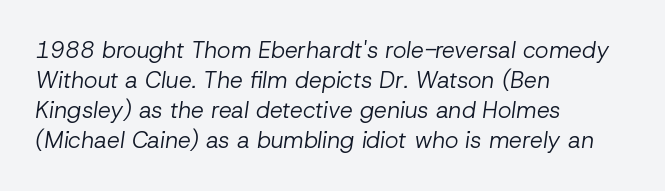
The image shows 23 px text type, italic (leaning right); set left-aligned, normal line spacing (1.31x), normal letter spacing, not underlined.
